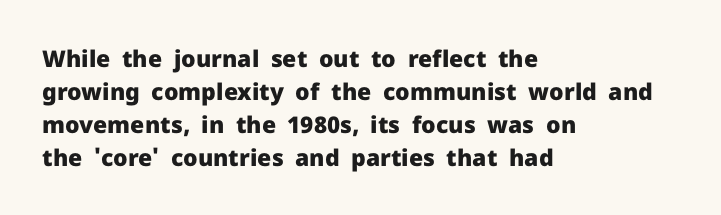
{"italic": "no", "bold": "yes", "underline": "no", "align": "left", "line_spacing": "normal", "line_spacing_ratio": 1.43, "letter_spacing": "normal", "letter_spacing_em": 0.0, "glyph_px": 23}
